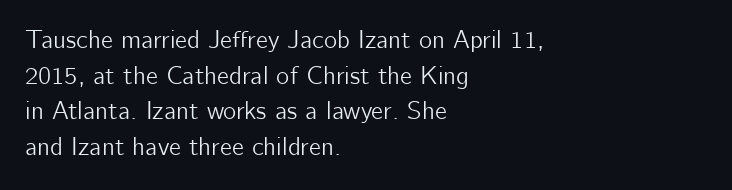
{"italic": "no", "underline": "no", "align": "left", "line_spacing": "normal", "line_spacing_ratio": 1.43, "letter_spacing": "normal", "letter_spacing_em": 0.0, "glyph_px": 25}
